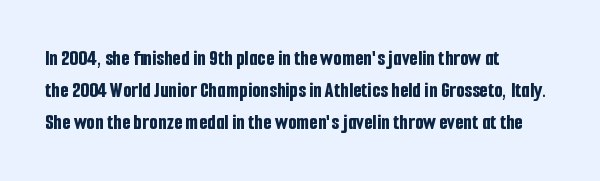
{"italic": "no", "bold": "yes", "underline": "no", "align": "left", "line_spacing": "normal", "line_spacing_ratio": 1.45, "letter_spacing": "normal", "letter_spacing_em": 0.0, "glyph_px": 22}
